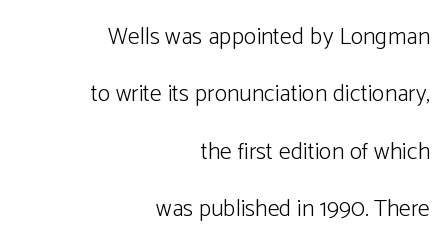
The image shows 24 px text type, upright; set right-aligned, loose line spacing (2.39x), normal letter spacing, not underlined.
